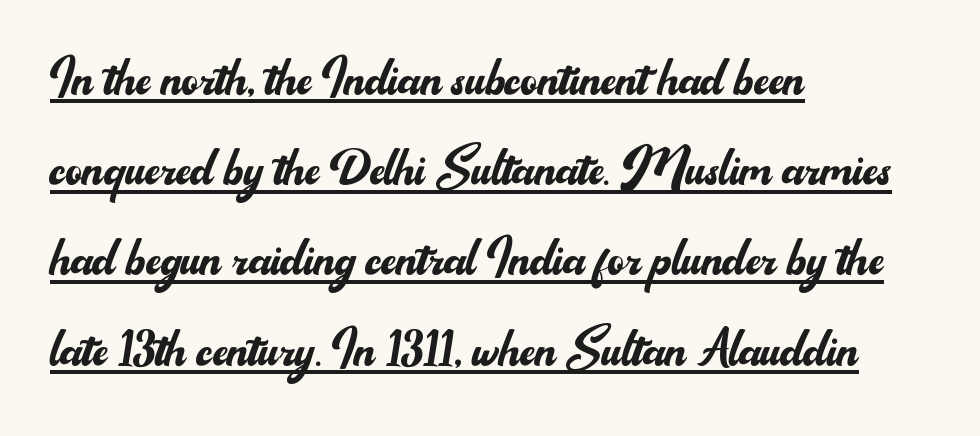
Q: Is the text bold? A: No.
Q: Is the text italic (slanted)? A: Yes.
Q: Is the typeface a serif or a sans-serif typeface? A: Sans-serif.
Q: Is the text underlined? A: Yes.
Q: How is the paragraph aligned? A: Left-aligned.
Q: Is the spacing between letters normal or unusually wide? A: Normal.
Q: Is the spacing between lines tight, normal or loose? A: Normal.
Q: Width (condensed, normal, or wide)? A: Normal.
Q: Stroke contrast? A: Medium.
Q: x-height? A: Small.
Q: Monospaced? A: No.
